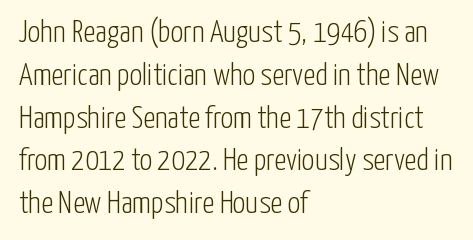
The image shows 31 px light, condensed sans-serif type, upright; set left-aligned, normal line spacing (1.38x), normal letter spacing, not underlined; low stroke contrast and a medium x-height.
